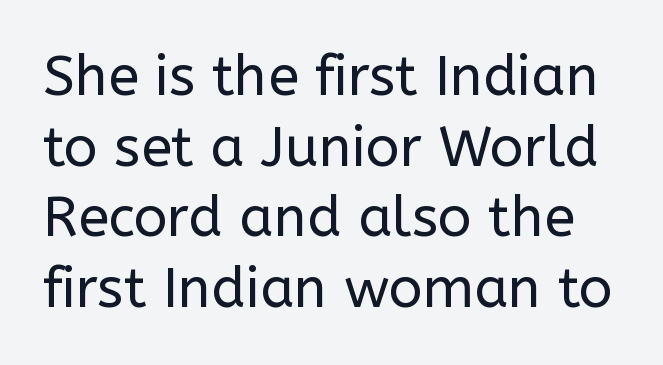
Q: Is the text bold? A: No.
Q: Is the text italic (slanted)? A: No, it is upright.
Q: Is the typeface a serif or a sans-serif typeface? A: Sans-serif.
Q: Is the text underlined? A: No.
Q: Is the spacing between letters normal or unusually wide? A: Normal.
Q: Is the spacing between lines tight, normal or loose? A: Normal.
Q: Width (condensed, normal, or wide)? A: Normal.
Q: Stroke contrast? A: Low.
Q: x-height? A: Medium.
Q: Monospaced? A: No.
